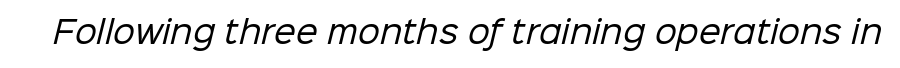
Q: Is the text bold? A: No.
Q: Is the typeface a serif or a sans-serif typeface? A: Sans-serif.
Q: Is the text underlined? A: No.
Q: Is the spacing between letters normal or unusually wide? A: Normal.
Q: Width (condensed, normal, or wide)? A: Normal.
Q: Stroke contrast? A: Low.
Q: x-height? A: Medium.
Q: Monospaced? A: No.
